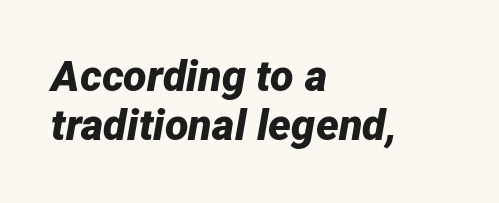
The strip under each line holds only bare page. Quick note: italic. Students, observe: this is what under-led, compact text looks like. The paragraph shown leans on its left margin. This sample has the flowing, uneven cadence of proportional lettering.
